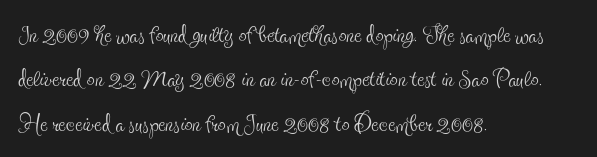
The image shows 32 px thin, condensed serif type; set left-aligned, normal line spacing (1.39x), normal letter spacing, not underlined; a small x-height.
